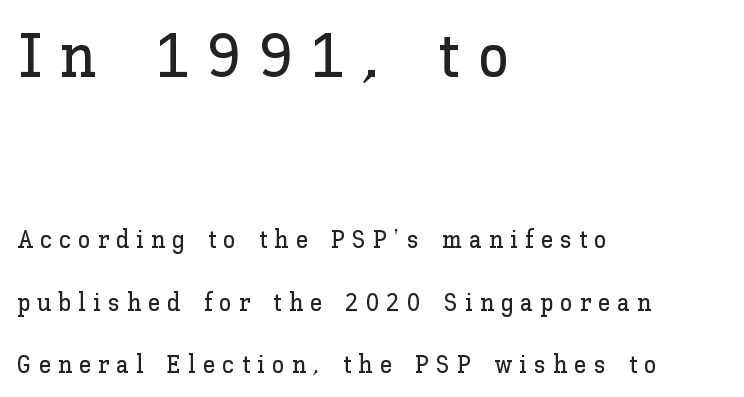
You could only call the tracking loose — the letters float apart. The compositor pushed each line to the left boundary. Compare the two chunks: the upper has the greater cap height. Beneath every word, the page is bare. A roman cut, with each character standing at attention.
